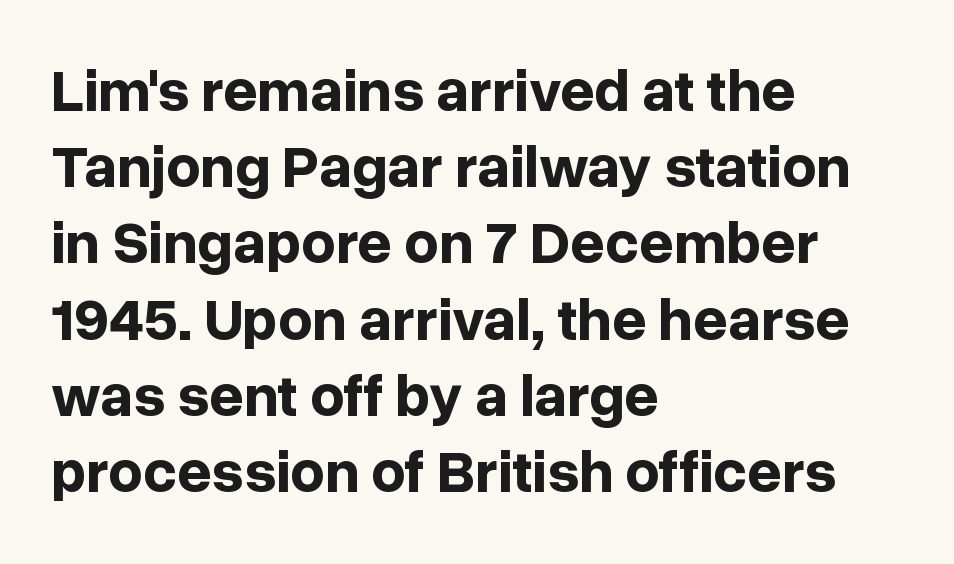
{"serif": "no", "italic": "no", "bold": "yes", "weight": "bold", "width": "normal", "stroke_contrast": "low", "x_height": "medium", "monospaced": "no", "underline": "no", "align": "left", "line_spacing": "normal", "line_spacing_ratio": 1.27, "letter_spacing": "normal", "letter_spacing_em": 0.0, "glyph_px": 60}
